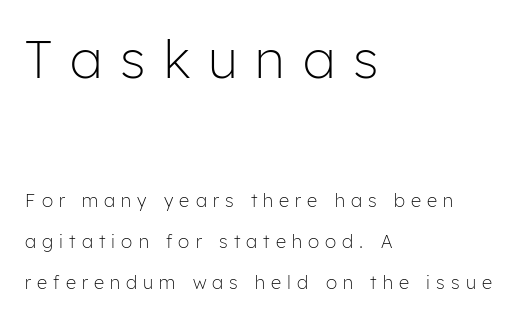
The image shows 53 px light sans-serif type, upright; set left-aligned, loose line spacing (2.29x), unusually wide letter spacing (+0.34 em), not underlined; the first (top) block is 2.94x larger; low stroke contrast and a medium x-height.
